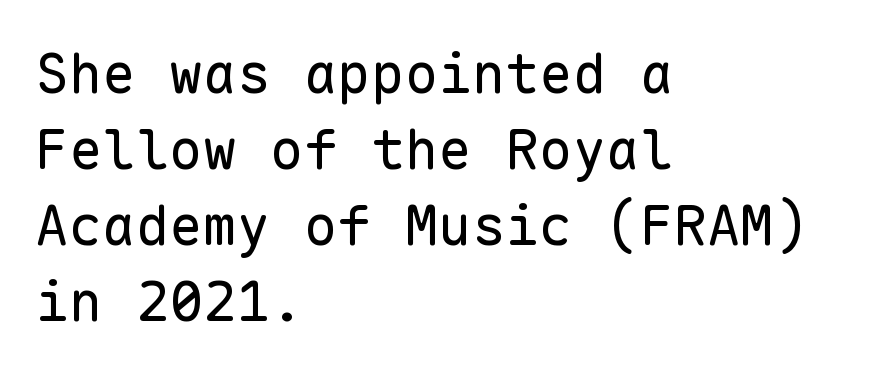
{"serif": "no", "italic": "no", "bold": "no", "weight": "regular", "width": "normal", "stroke_contrast": "low", "x_height": "medium", "monospaced": "yes", "underline": "no", "align": "left", "line_spacing": "normal", "line_spacing_ratio": 1.36, "letter_spacing": "normal", "letter_spacing_em": 0.0, "glyph_px": 56}
